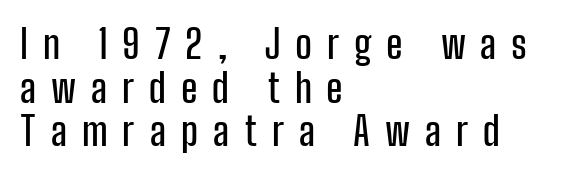
Q: Is the text italic (slanted)? A: No, it is upright.
Q: Is the typeface a serif or a sans-serif typeface? A: Sans-serif.
Q: Is the text underlined? A: No.
Q: How is the paragraph aligned? A: Left-aligned.
Q: Is the spacing between letters normal or unusually wide? A: Unusually wide.
Q: Is the spacing between lines tight, normal or loose? A: Tight.
Q: Width (condensed, normal, or wide)? A: Condensed.
Q: Stroke contrast? A: Low.
Q: x-height? A: Medium.
Q: Monospaced? A: No.
